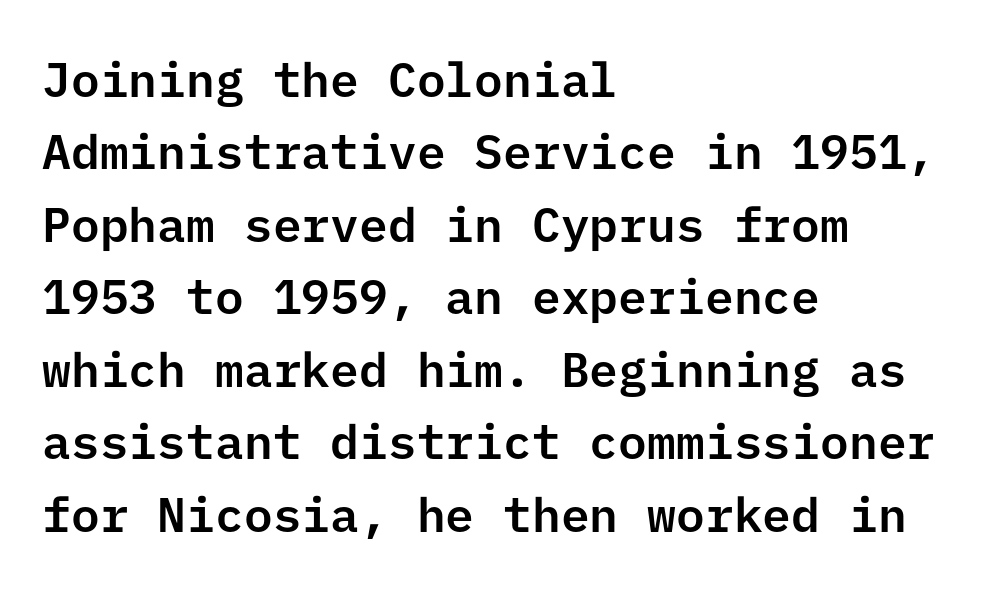
The image shows 48 px sans-serif type, upright; set left-aligned, normal line spacing (1.51x), normal letter spacing, not underlined; low stroke contrast and a medium x-height.
